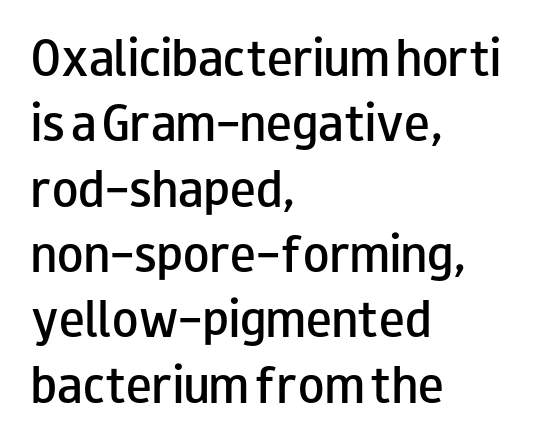
Q: Is the text bold? A: Semi-bold.
Q: Is the text italic (slanted)? A: No, it is upright.
Q: Is the typeface a serif or a sans-serif typeface? A: Sans-serif.
Q: Is the text underlined? A: No.
Q: How is the paragraph aligned? A: Left-aligned.
Q: Is the spacing between letters normal or unusually wide? A: Normal.
Q: Is the spacing between lines tight, normal or loose? A: Normal.
Q: Width (condensed, normal, or wide)? A: Wide.
Q: Stroke contrast? A: Low.
Q: x-height? A: Small.
Q: Monospaced? A: No.
